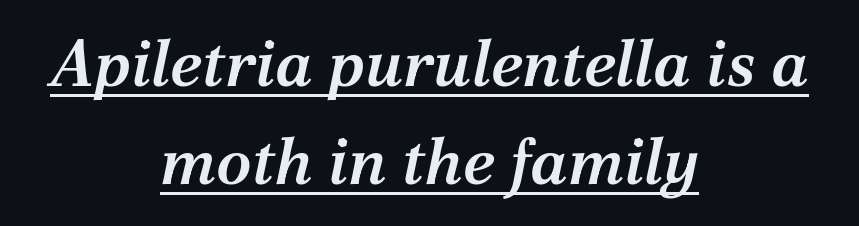
The designer left line spacing at the default. Look at the stroke-to-counter ratio: somewhat heavy, a semibold. Each letter's strokes conclude with small projecting serifs. The specimen reads as italic at a glance. Do the characters align in a grid? No, the font is proportional. Observe the ordinary spacing: letters are neighbours, not strangers.
